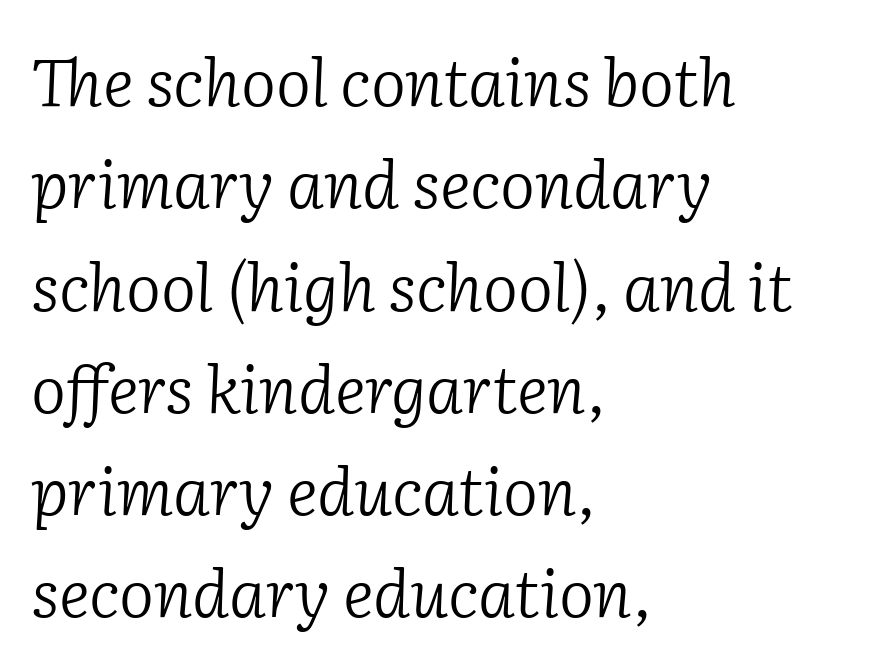
Q: Is the text bold? A: No.
Q: Is the text italic (slanted)? A: Yes, it leans right by about 2 degrees.
Q: Is the typeface a serif or a sans-serif typeface? A: Serif.
Q: Is the text underlined? A: No.
Q: How is the paragraph aligned? A: Left-aligned.
Q: Is the spacing between letters normal or unusually wide? A: Normal.
Q: Is the spacing between lines tight, normal or loose? A: Normal.
Q: Width (condensed, normal, or wide)? A: Normal.
Q: Stroke contrast? A: Low.
Q: x-height? A: Medium.
Q: Monospaced? A: No.
